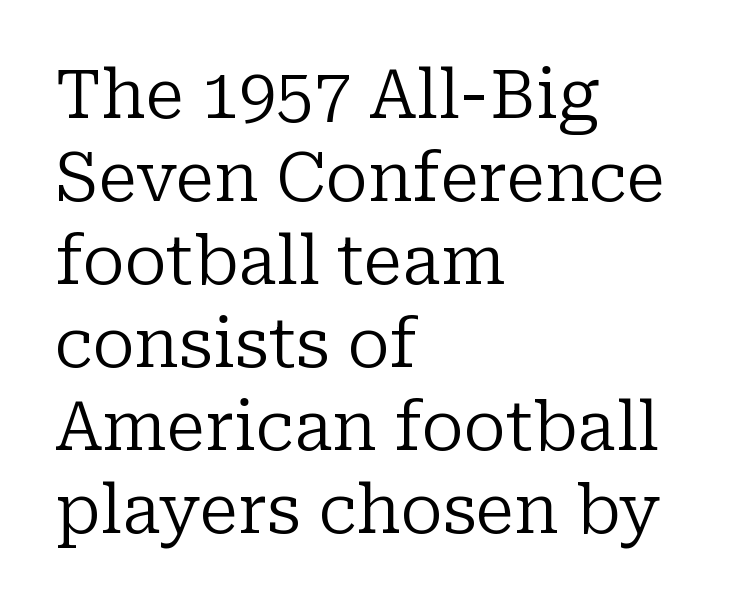
This sample is left-justified, so line endings fall wherever the words run out. Each word holds together tightly as a unit, with standard inter-letter gaps. Examine the stroke ends and you'll spot serifs. Looks like regular typesetting: each glyph gets only the width it needs.
